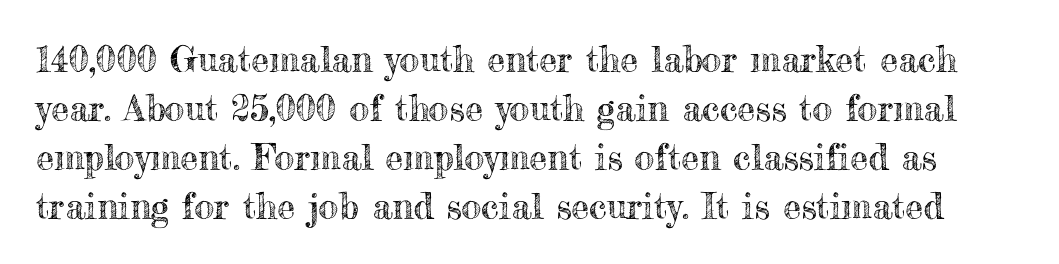
These lines are rendered in a variable-pitch font. Designer's note — italics off, roman on. Descender tails drop into unmarked territory. If you measured baseline to baseline, you'd find a middling distance.
